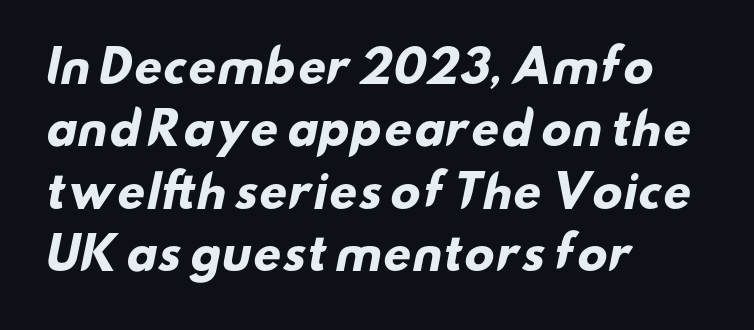
Q: Is the text bold? A: Yes.
Q: Is the typeface a serif or a sans-serif typeface? A: Sans-serif.
Q: Is the text underlined? A: No.
Q: How is the paragraph aligned? A: Left-aligned.
Q: Is the spacing between letters normal or unusually wide? A: Normal.
Q: Is the spacing between lines tight, normal or loose? A: Normal.
Q: Width (condensed, normal, or wide)? A: Wide.
Q: Stroke contrast? A: Low.
Q: x-height? A: Small.
Q: Monospaced? A: No.
